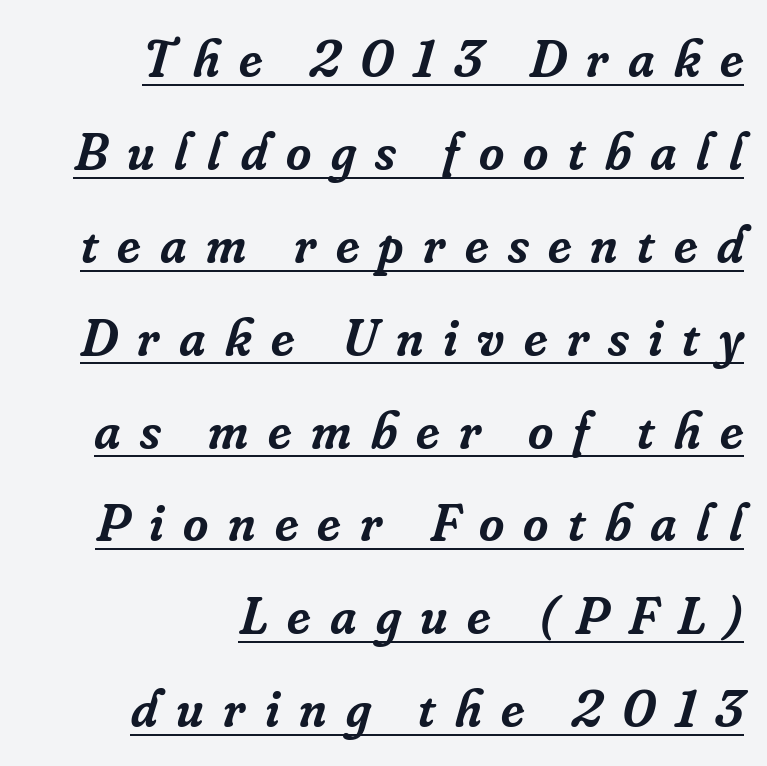
You could only call the tracking loose — the letters float apart. Small tapered or slab feet sit at the stroke ends, so this counts as serif. Short and long lines alike share a common ending point at right. Decoration check: the copy is underlined.
